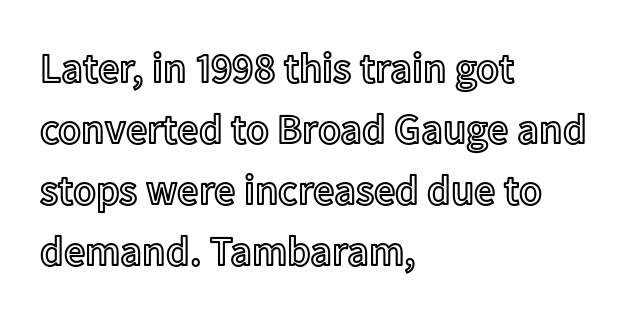
The image shows 42 px text type, upright; set left-aligned, normal line spacing (1.45x), normal letter spacing, not underlined; a medium x-height.
